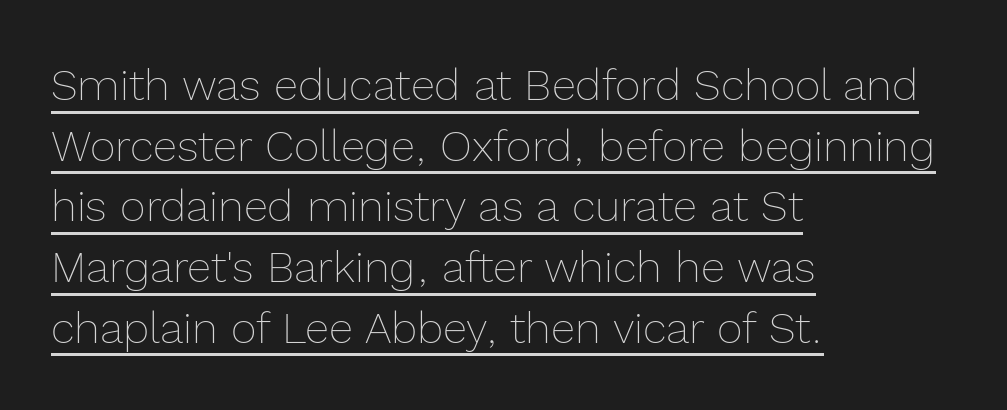
{"italic": "no", "bold": "no", "weight": "thin", "width": "normal", "x_height": "medium", "monospaced": "no", "underline": "yes", "align": "left", "line_spacing": "normal", "line_spacing_ratio": 1.38, "letter_spacing": "normal", "letter_spacing_em": 0.0, "glyph_px": 44}
